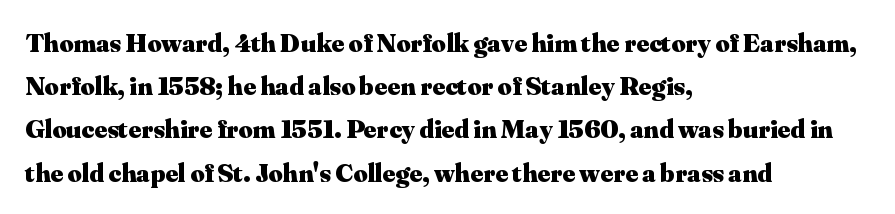
Q: Is the text bold? A: Yes.
Q: Is the text italic (slanted)? A: No, it is upright.
Q: Is the text underlined? A: No.
Q: How is the paragraph aligned? A: Left-aligned.
Q: Is the spacing between letters normal or unusually wide? A: Normal.
Q: Is the spacing between lines tight, normal or loose? A: Normal.
